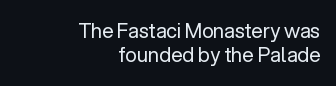
{"italic": "no", "bold": "no", "underline": "no", "align": "right", "line_spacing_ratio": 1.22, "letter_spacing": "normal", "letter_spacing_em": 0.0, "glyph_px": 20}
